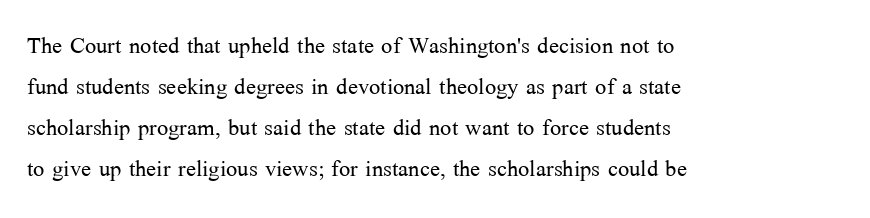
{"serif": "yes", "italic": "no", "bold": "no", "weight": "light", "width": "normal", "stroke_contrast": "medium", "x_height": "medium", "monospaced": "no", "underline": "no", "align": "left", "line_spacing": "normal", "line_spacing_ratio": 1.37, "letter_spacing": "normal", "letter_spacing_em": 0.0, "glyph_px": 30}
